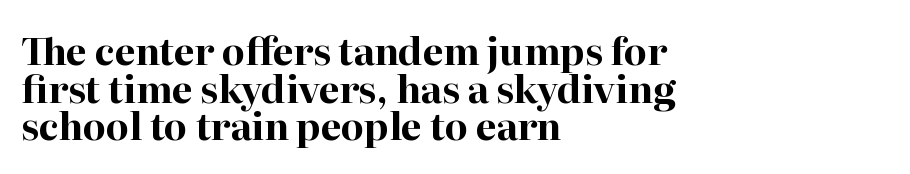
These lines are rendered in a variable-pitch font. Horizontally, the lines are justified to the leading edge only. You could call the tracking neutral — neither tight nor loose. A clean baseline with only descenders dipping below it.
